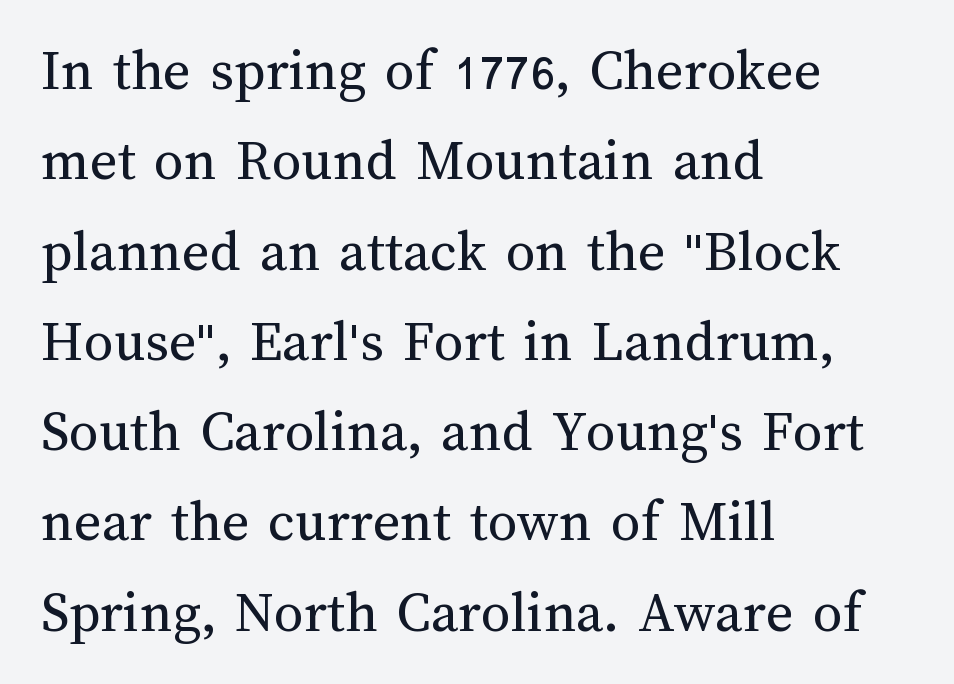
Q: Is the text bold? A: No.
Q: Is the text italic (slanted)? A: No, it is upright.
Q: Is the text underlined? A: No.
Q: How is the paragraph aligned? A: Left-aligned.
Q: Is the spacing between letters normal or unusually wide? A: Normal.
Q: Is the spacing between lines tight, normal or loose? A: Normal.
Q: Width (condensed, normal, or wide)? A: Normal.
Q: Stroke contrast? A: Medium.
Q: x-height? A: Medium.
Q: Monospaced? A: No.
